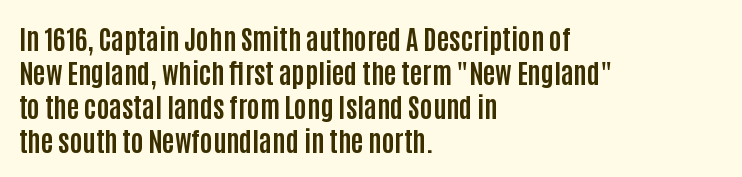
Q: Is the text bold? A: Yes.
Q: Is the text italic (slanted)? A: No, it is upright.
Q: Is the text underlined? A: No.
Q: How is the paragraph aligned? A: Left-aligned.
Q: Is the spacing between letters normal or unusually wide? A: Normal.
Q: Is the spacing between lines tight, normal or loose? A: Normal.
